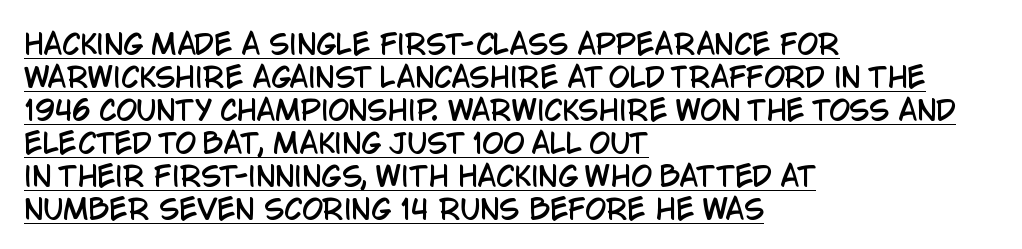
If you drew a ruler down the left edge, every line would touch it. The font's upright variant was chosen for this text. A baseline rule has been typeset under these characters. These lines keep a tight, regular rhythm from letter to letter.
